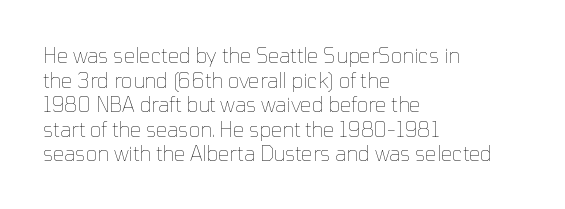
Q: Is the text bold? A: No.
Q: Is the text italic (slanted)? A: No, it is upright.
Q: Is the text underlined? A: No.
Q: How is the paragraph aligned? A: Left-aligned.
Q: Is the spacing between letters normal or unusually wide? A: Normal.
